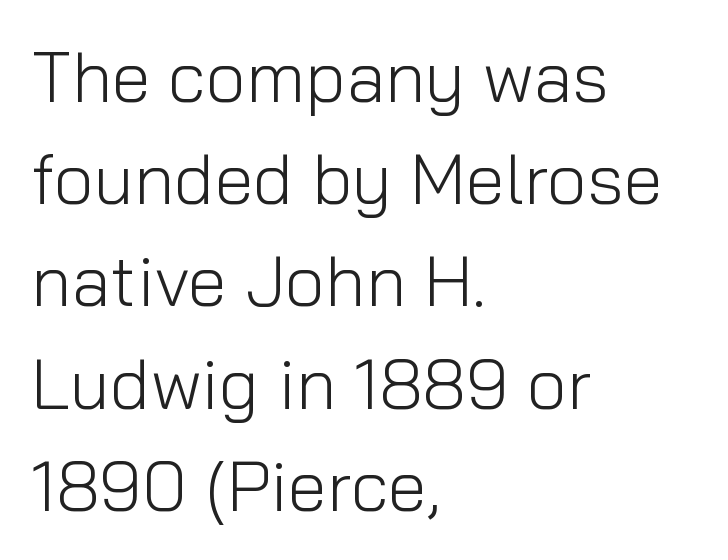
Proportional: the letters do not fall into vertical columns. Short and long lines alike share a common starting point at left. The lettering holds an erect, upright posture throughout. Counters stay open thanks to moderate or lighter strokes. To sum up the face: it is a sans, with no serifs.
